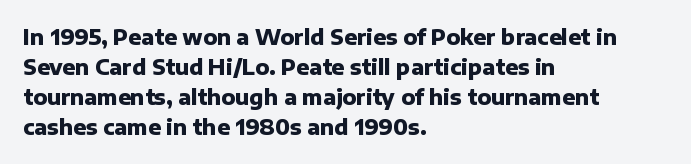
The image shows 21 px bold type, upright; set left-aligned, normal line spacing (1.43x), normal letter spacing, not underlined.
